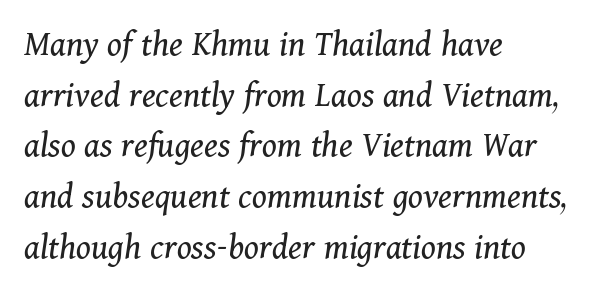
Q: Is the text bold? A: No.
Q: Is the text italic (slanted)? A: Yes, it leans right by about 11 degrees.
Q: Is the typeface a serif or a sans-serif typeface? A: Serif.
Q: Is the text underlined? A: No.
Q: How is the paragraph aligned? A: Left-aligned.
Q: Is the spacing between letters normal or unusually wide? A: Normal.
Q: Is the spacing between lines tight, normal or loose? A: Normal.
Q: Width (condensed, normal, or wide)? A: Normal.
Q: Stroke contrast? A: Medium.
Q: x-height? A: Medium.
Q: Monospaced? A: No.
